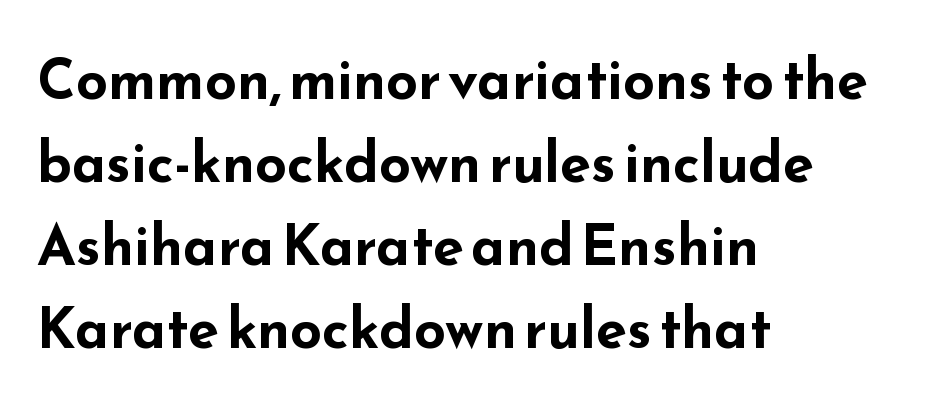
The vertical gap from one line to the next is medium. Type without underlining. A typesetter would label this face a sans. The setting favours the left margin, as ordinary paragraphs usually do.
